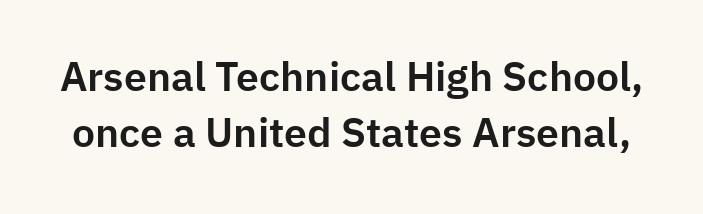
A typesetter would call this proportional, since set widths differ per character. Short note: letters normally spaced. Regular leading. Classification — sans serif. Every character sits straight up, as roman type does. Honestly, there is no underline to notice here at all.
